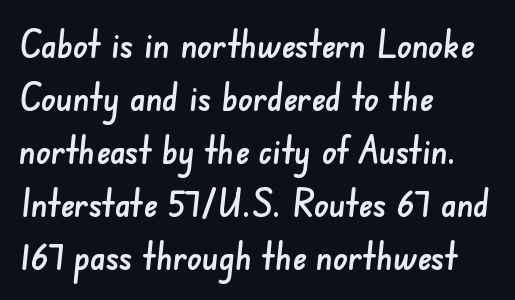
{"serif": "no", "width": "normal", "stroke_contrast": "low", "x_height": "small", "monospaced": "no", "underline": "no", "align": "left", "line_spacing": "normal", "line_spacing_ratio": 1.43, "letter_spacing": "normal", "letter_spacing_em": 0.0, "glyph_px": 37}
